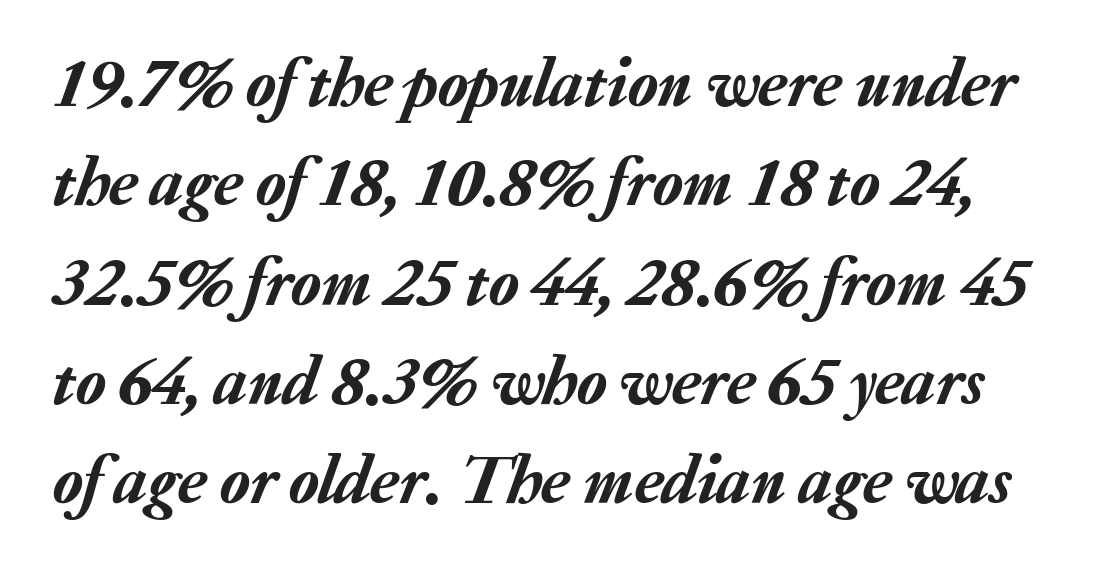
The image shows 69 px text type, italic (leaning right); set normal line spacing (1.44x), normal letter spacing, not underlined; low stroke contrast and a medium x-height.
